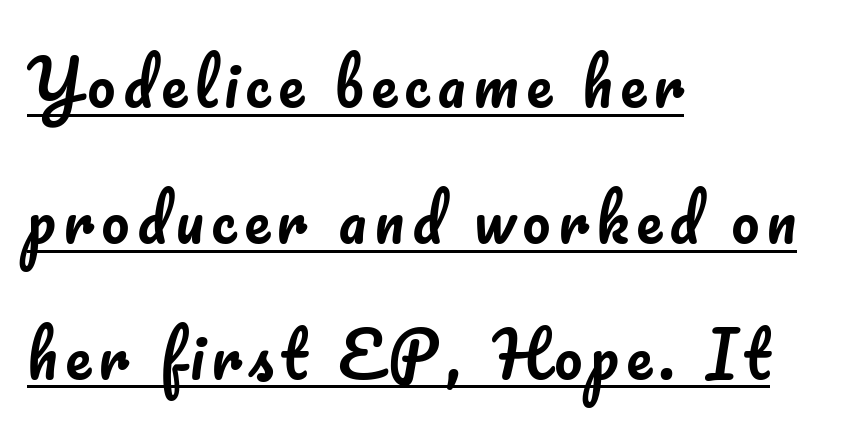
This is underlined copy, the kind a proofreader might mark for attention. Here the designer chose a conventional face with non-uniform glyph widths. Compared with typical paragraphs, the rows here are farther apart. These lines are set flush left with a ragged right edge.
